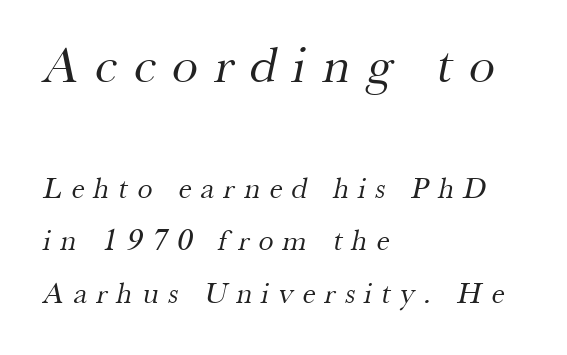
Q: Is the text bold? A: No.
Q: Is the typeface a serif or a sans-serif typeface? A: Serif.
Q: Is the text underlined? A: No.
Q: How is the paragraph aligned? A: Left-aligned.
Q: Is the spacing between letters normal or unusually wide? A: Unusually wide.
Q: Which block of text is set in a larger size, the first (top) or the second (bottom)? A: The first (top) one.
Q: Width (condensed, normal, or wide)? A: Normal.
Q: Stroke contrast? A: Medium.
Q: x-height? A: Small.
Q: Monospaced? A: No.
